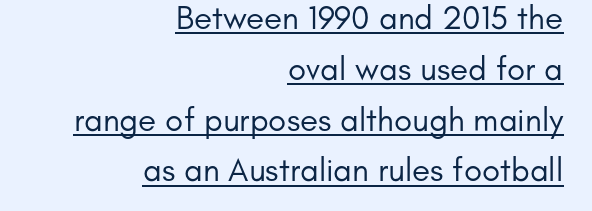
Q: Is the text bold? A: No.
Q: Is the text italic (slanted)? A: No, it is upright.
Q: Is the typeface a serif or a sans-serif typeface? A: Sans-serif.
Q: Is the text underlined? A: Yes.
Q: How is the paragraph aligned? A: Right-aligned.
Q: Is the spacing between letters normal or unusually wide? A: Normal.
Q: Is the spacing between lines tight, normal or loose? A: Normal.
Q: Width (condensed, normal, or wide)? A: Normal.
Q: Stroke contrast? A: Low.
Q: x-height? A: Small.
Q: Monospaced? A: No.
